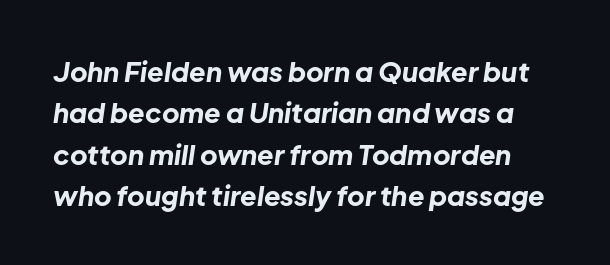
The letters are slanted; this is an italic face. Caption: bold face, heavy strokes. The specimen omits any rule beneath the text block's lines. Is the letter spacing exaggerated? No — it looks like the ordinary default. Is there much room between lines? A standard amount, neither cramped nor airy.
